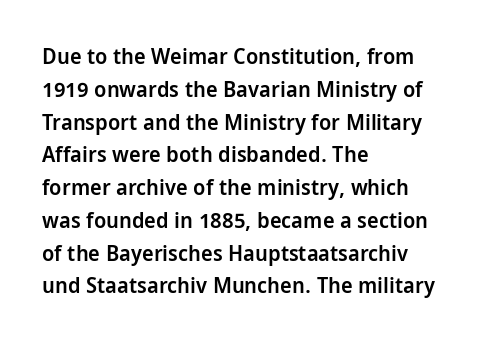
This sample is left-justified, so line endings fall wherever the words run out. Has an underline been added? It has not. The glyphs have the mass of a demibold cut, below bold. Nothing unusual about the tracking: characters are spaced as the font intends.
